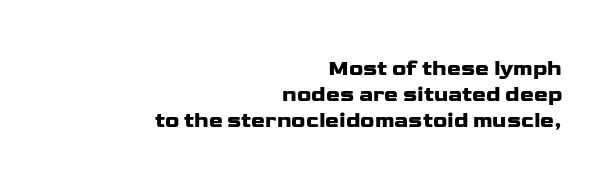
No italicization has been applied; the sample stays upright. Decoration check: the copy has no underline. Tracking value appears to be zero — textbook default spacing. Casual observation: everything's shoved over to the right.
